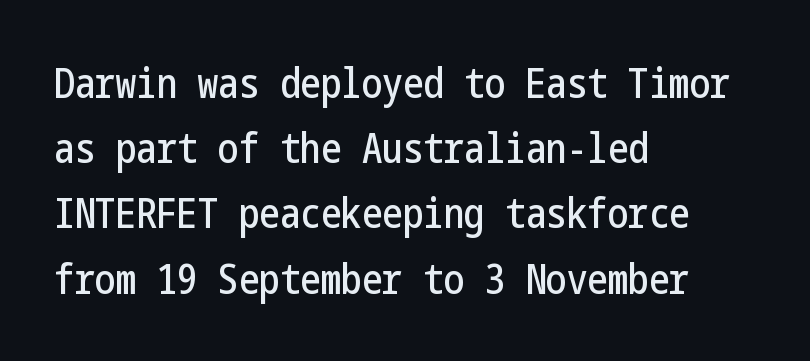
The image shows 41 px condensed sans-serif type, upright; set left-aligned, normal line spacing (1.59x), normal letter spacing, not underlined; low stroke contrast and a medium x-height.
